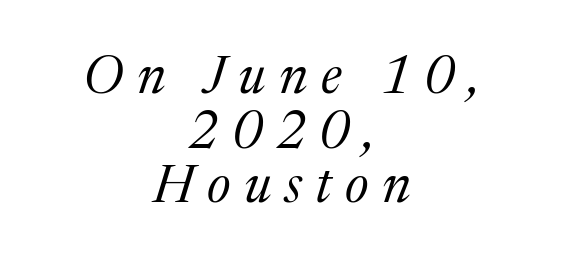
The image shows 53 px regular-weight serif type, italic (leaning right); set centered, tight line spacing (1.03x), unusually wide letter spacing (+0.25 em), not underlined; medium stroke contrast and a medium x-height.
